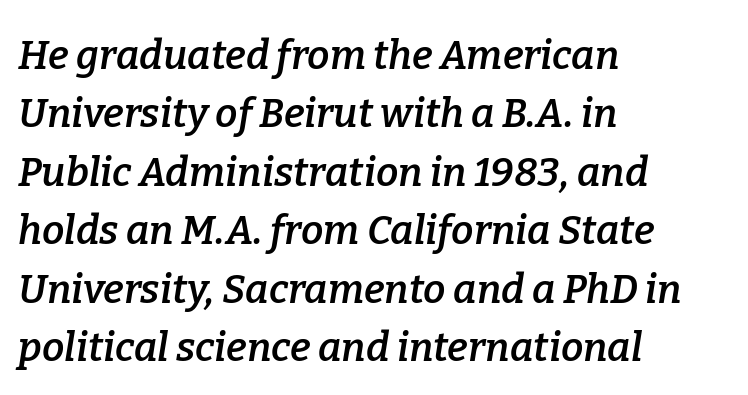
The image shows 40 px semibold serif type, italic (leaning right); set left-aligned, normal line spacing (1.46x), normal letter spacing, not underlined; low stroke contrast and a medium x-height.
